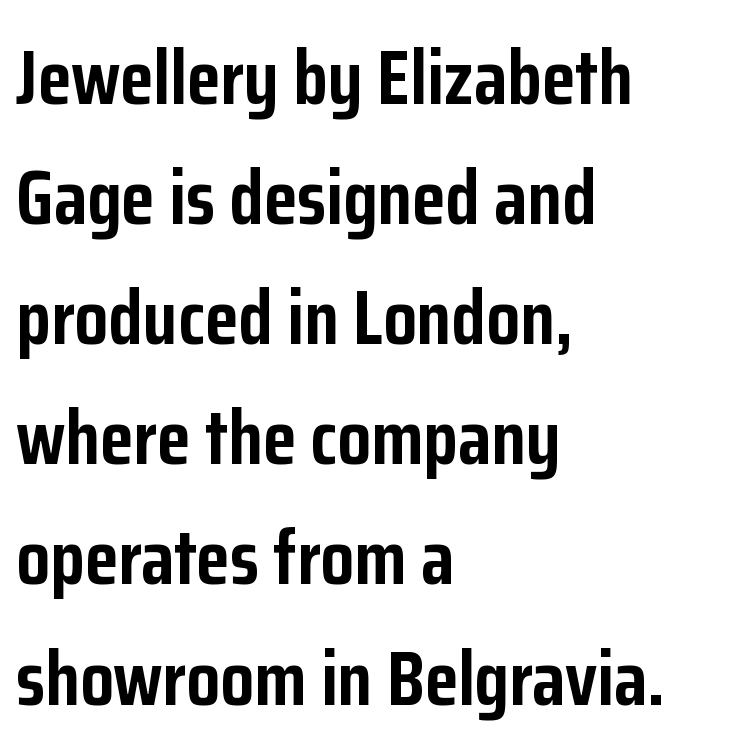
Q: Is the text bold? A: Yes.
Q: Is the text italic (slanted)? A: No, it is upright.
Q: Is the typeface a serif or a sans-serif typeface? A: Sans-serif.
Q: Is the text underlined? A: No.
Q: How is the paragraph aligned? A: Left-aligned.
Q: Is the spacing between letters normal or unusually wide? A: Normal.
Q: Is the spacing between lines tight, normal or loose? A: Normal.
Q: Width (condensed, normal, or wide)? A: Condensed.
Q: Stroke contrast? A: Low.
Q: x-height? A: Medium.
Q: Monospaced? A: No.
